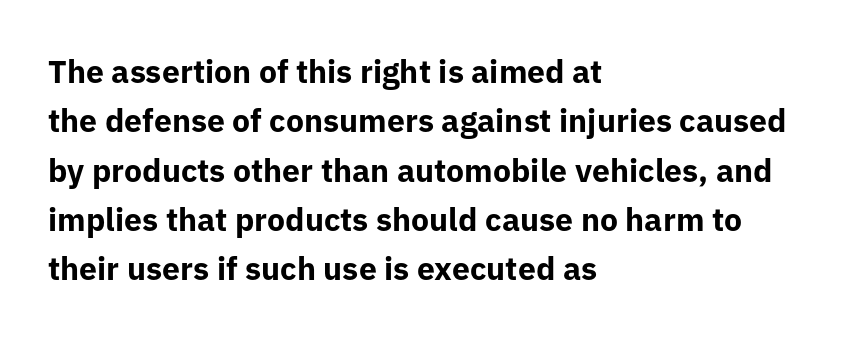
Q: Is the text bold? A: Yes.
Q: Is the text italic (slanted)? A: No, it is upright.
Q: Is the typeface a serif or a sans-serif typeface? A: Sans-serif.
Q: Is the text underlined? A: No.
Q: How is the paragraph aligned? A: Left-aligned.
Q: Is the spacing between letters normal or unusually wide? A: Normal.
Q: Is the spacing between lines tight, normal or loose? A: Normal.
Q: Width (condensed, normal, or wide)? A: Normal.
Q: Stroke contrast? A: Low.
Q: x-height? A: Medium.
Q: Monospaced? A: No.
